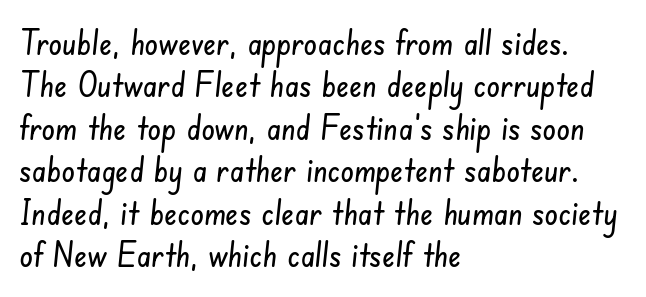
{"serif": "no", "width": "condensed", "stroke_contrast": "low", "x_height": "small", "monospaced": "no", "underline": "no", "align": "left", "line_spacing": "normal", "line_spacing_ratio": 1.25, "letter_spacing": "normal", "letter_spacing_em": 0.0, "glyph_px": 34}
